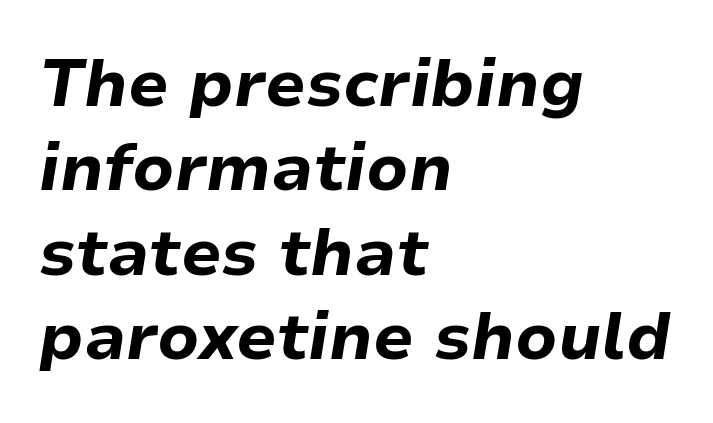
{"italic": "yes", "lean": "right", "slant_degrees": 9, "bold": "yes", "weight": "bold", "width": "normal", "stroke_contrast": "low", "x_height": "medium", "monospaced": "no", "underline": "no", "align": "left", "line_spacing": "normal", "line_spacing_ratio": 1.28, "letter_spacing": "normal", "letter_spacing_em": 0.0, "glyph_px": 66}
